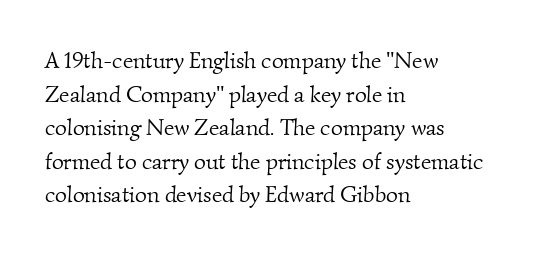
Q: Is the text bold? A: No.
Q: Is the text underlined? A: No.
Q: How is the paragraph aligned? A: Left-aligned.
Q: Is the spacing between letters normal or unusually wide? A: Normal.
Q: Is the spacing between lines tight, normal or loose? A: Normal.
